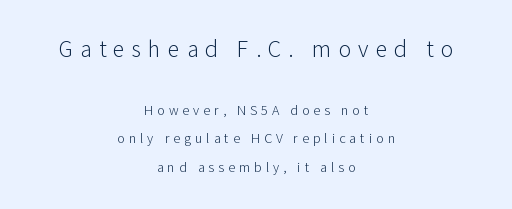
Q: Is the text bold? A: No.
Q: Is the text italic (slanted)? A: No, it is upright.
Q: Is the text underlined? A: No.
Q: How is the paragraph aligned? A: Centered.
Q: Is the spacing between letters normal or unusually wide? A: Unusually wide.
Q: Is the spacing between lines tight, normal or loose? A: Loose.
Q: Which block of text is set in a larger size, the first (top) or the second (bottom)? A: The first (top) one.
